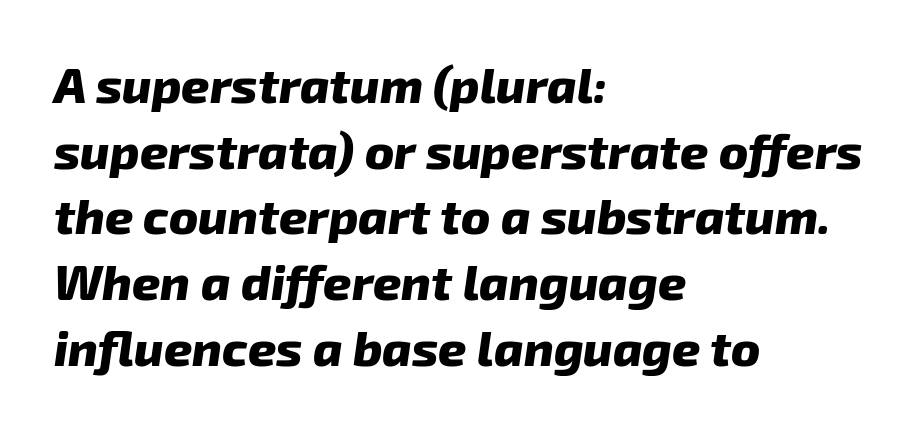
Q: Is the text bold? A: Yes.
Q: Is the text italic (slanted)? A: Yes, it leans right by about 8 degrees.
Q: Is the text underlined? A: No.
Q: How is the paragraph aligned? A: Left-aligned.
Q: Is the spacing between letters normal or unusually wide? A: Normal.
Q: Is the spacing between lines tight, normal or loose? A: Normal.
Q: Width (condensed, normal, or wide)? A: Normal.
Q: Stroke contrast? A: Low.
Q: x-height? A: Medium.
Q: Monospaced? A: No.
